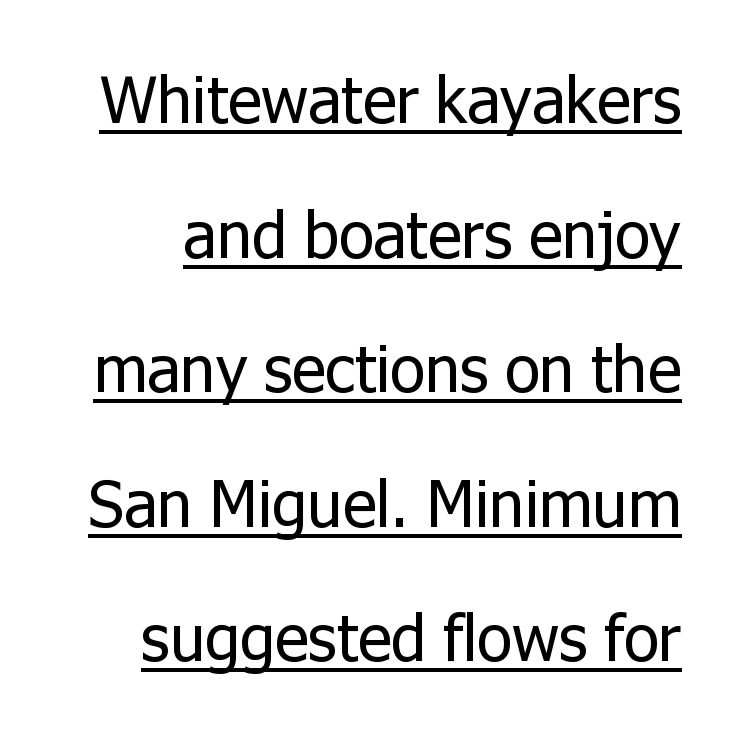
The image shows 65 px regular-weight sans-serif type, upright; set loose line spacing (2.07x), normal letter spacing, underlined; low stroke contrast and a medium x-height.
